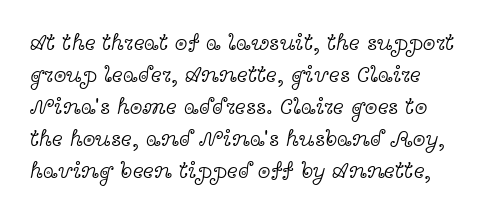
Counters stay open thanks to moderate or lighter strokes. Observe the ordinary spacing: letters are neighbours, not strangers. Interline gaps are of average width in this sample. Each row of text sits above clean, open space.
